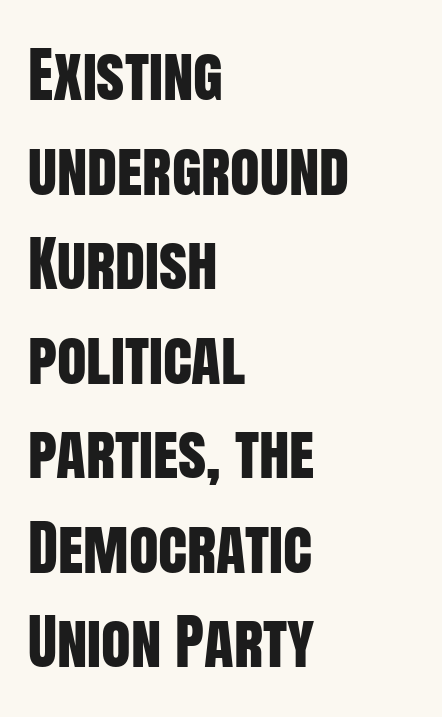
Q: Is the text italic (slanted)? A: No, it is upright.
Q: Is the typeface a serif or a sans-serif typeface? A: Sans-serif.
Q: Is the text underlined? A: No.
Q: How is the paragraph aligned? A: Left-aligned.
Q: Is the spacing between letters normal or unusually wide? A: Normal.
Q: Is the spacing between lines tight, normal or loose? A: Normal.
Q: Width (condensed, normal, or wide)? A: Condensed.
Q: Stroke contrast? A: Low.
Q: x-height? A: Large.
Q: Monospaced? A: No.
